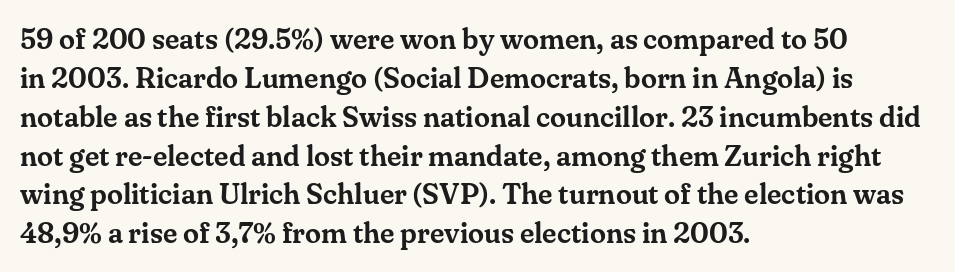
The image shows 29 px serif type, upright; set left-aligned, normal line spacing (1.34x), normal letter spacing, not underlined; medium stroke contrast and a small x-height.
